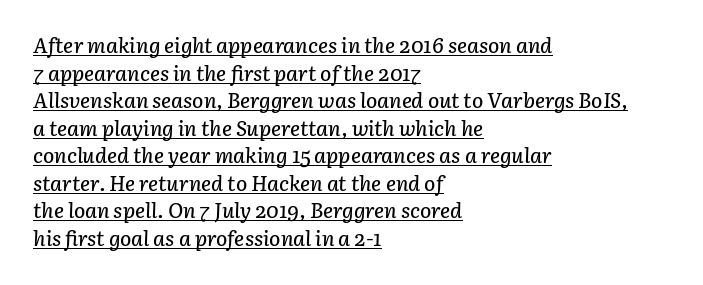
The image shows 21 px text type, italic (leaning right); set left-aligned, normal line spacing (1.31x), normal letter spacing, underlined.
